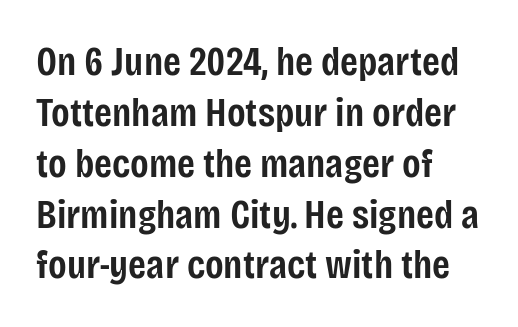
The image shows 41 px semibold, condensed sans-serif type, upright; set left-aligned, line spacing 1.24x, normal letter spacing, not underlined; low stroke contrast and a large x-height.
